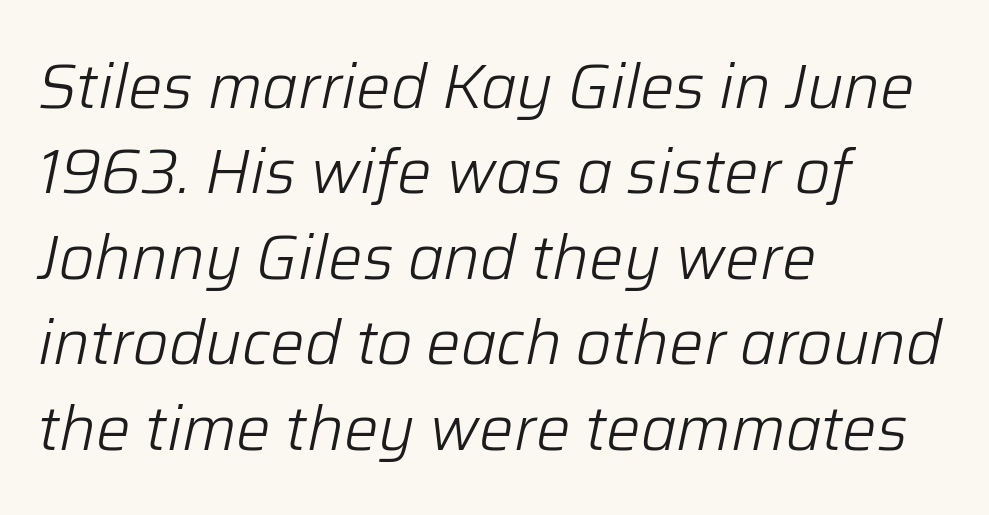
Q: Is the text bold? A: No.
Q: Is the text italic (slanted)? A: Yes, it leans right by about 12 degrees.
Q: Is the text underlined? A: No.
Q: How is the paragraph aligned? A: Left-aligned.
Q: Is the spacing between letters normal or unusually wide? A: Normal.
Q: Is the spacing between lines tight, normal or loose? A: Normal.
Q: Width (condensed, normal, or wide)? A: Normal.
Q: Stroke contrast? A: Low.
Q: x-height? A: Medium.
Q: Monospaced? A: No.
